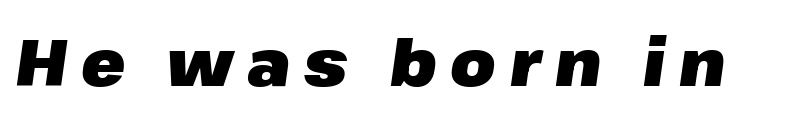
Each glyph is drawn with heavy, bold strokes. The face used here is proportionally spaced, like ordinary book or web type. The face used here is rendered with a markedly widened letterfit. A clean baseline with only descenders dipping below it. An italicized treatment has been applied to the whole sample.
